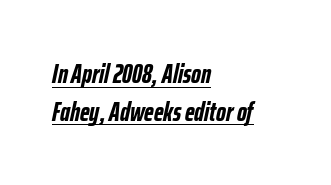
Q: Is the text bold? A: Yes.
Q: Is the text italic (slanted)? A: Yes, it leans right by about 12 degrees.
Q: Is the text underlined? A: Yes.
Q: How is the paragraph aligned? A: Left-aligned.
Q: Is the spacing between letters normal or unusually wide? A: Normal.
Q: Is the spacing between lines tight, normal or loose? A: Normal.
